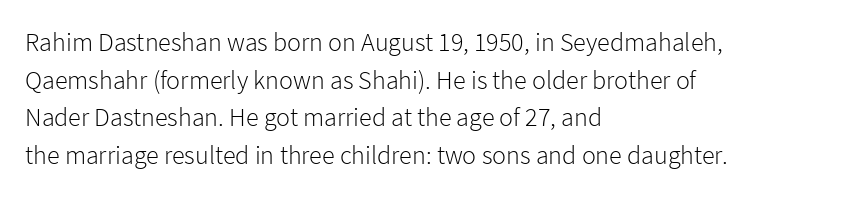
Q: Is the text bold? A: No.
Q: Is the text italic (slanted)? A: No, it is upright.
Q: Is the text underlined? A: No.
Q: How is the paragraph aligned? A: Left-aligned.
Q: Is the spacing between letters normal or unusually wide? A: Normal.
Q: Is the spacing between lines tight, normal or loose? A: Normal.
